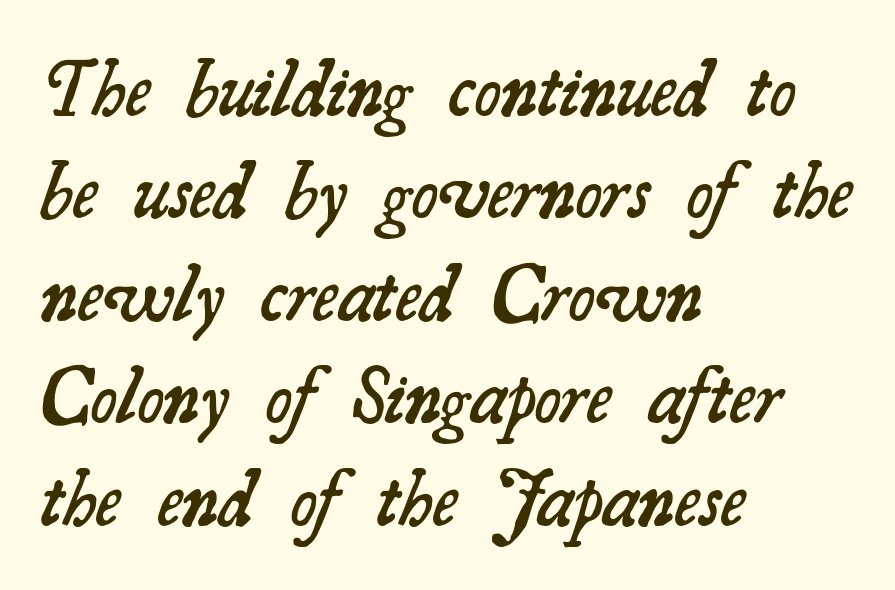
What's the leading like? Ordinary, nothing unusual. This rendering uses left alignment, leaving the right contour irregular. Think of a printed novel: that variable character pitch is what you see here. Nobody touched the tracking dial on this one.
